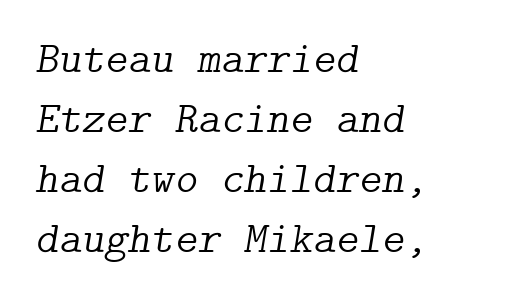
The typography opts for an oblique posture over an upright one. A light-to-regular cut is what we see here. Leading matches the norm, producing a regular column. The rendering shows small feet on the letterforms — a serif design. The setting favours the left margin, as ordinary paragraphs usually do. A clean baseline with only descenders dipping below it.
